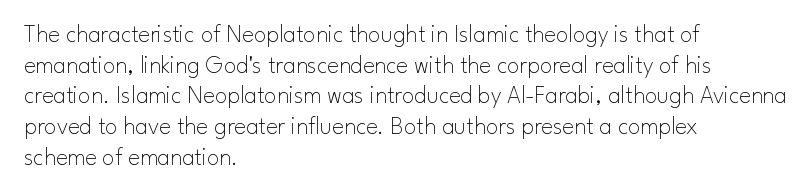
{"italic": "no", "bold": "no", "underline": "no", "align": "left", "line_spacing_ratio": 1.23, "letter_spacing": "normal", "letter_spacing_em": 0.0, "glyph_px": 25}
